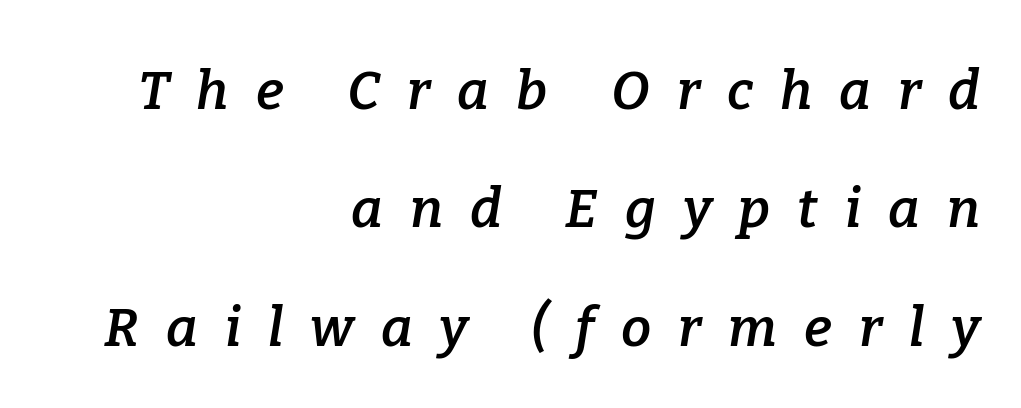
Q: Is the text bold? A: Semi-bold.
Q: Is the text italic (slanted)? A: Yes, it leans right by about 9 degrees.
Q: Is the typeface a serif or a sans-serif typeface? A: Serif.
Q: Is the text underlined? A: No.
Q: How is the paragraph aligned? A: Right-aligned.
Q: Is the spacing between letters normal or unusually wide? A: Unusually wide.
Q: Is the spacing between lines tight, normal or loose? A: Loose.
Q: Width (condensed, normal, or wide)? A: Normal.
Q: Stroke contrast? A: Low.
Q: x-height? A: Medium.
Q: Monospaced? A: No.
